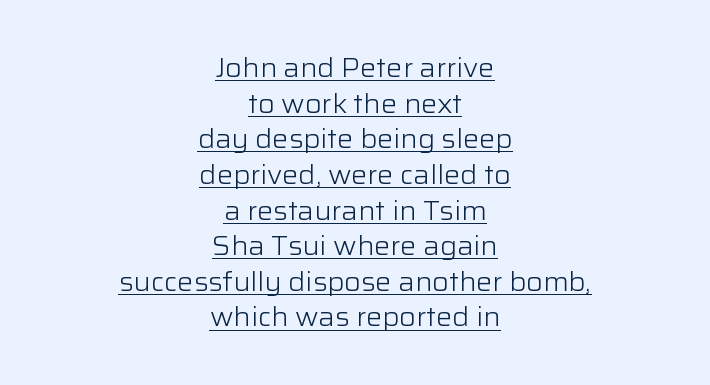
{"italic": "no", "bold": "no", "underline": "yes", "align": "center", "line_spacing": "normal", "line_spacing_ratio": 1.32, "letter_spacing": "normal", "letter_spacing_em": 0.0, "glyph_px": 27}
